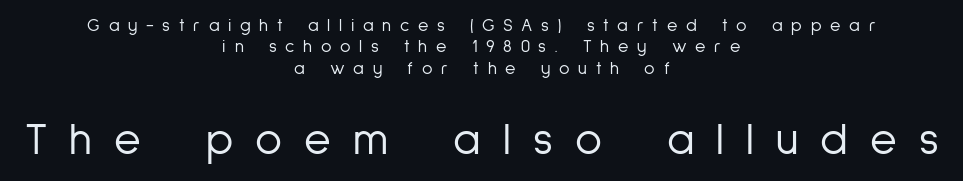
The image shows 46 px light, condensed sans-serif type, upright; set centered, line spacing 1.19x, unusually wide letter spacing (+0.48 em), not underlined; the second (bottom) block is 2.56x larger; low stroke contrast and a medium x-height.
